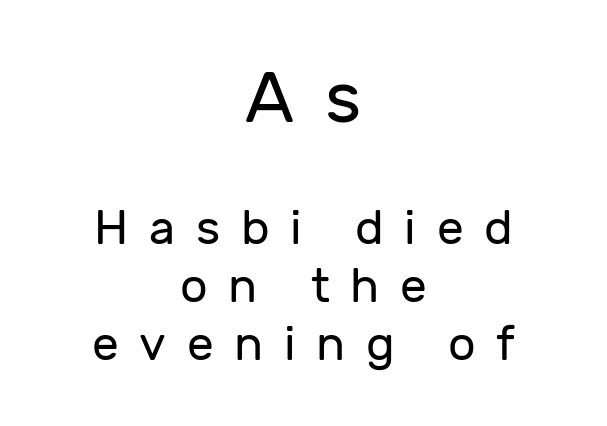
Q: Is the text bold? A: No.
Q: Is the text italic (slanted)? A: No, it is upright.
Q: Is the typeface a serif or a sans-serif typeface? A: Sans-serif.
Q: Is the text underlined? A: No.
Q: How is the paragraph aligned? A: Centered.
Q: Is the spacing between letters normal or unusually wide? A: Unusually wide.
Q: Which block of text is set in a larger size, the first (top) or the second (bottom)? A: The first (top) one.
Q: Width (condensed, normal, or wide)? A: Normal.
Q: Stroke contrast? A: Low.
Q: x-height? A: Medium.
Q: Monospaced? A: No.
